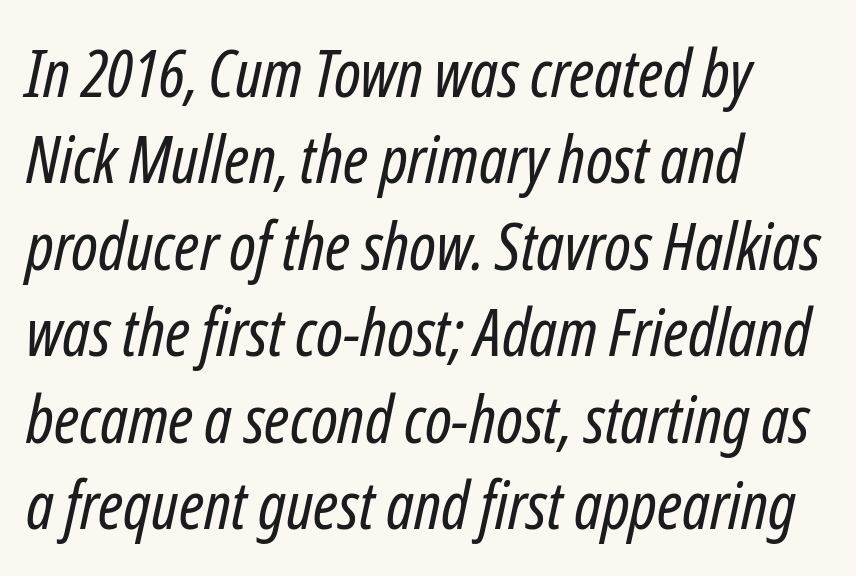
Q: Is the text bold? A: No.
Q: Is the text italic (slanted)? A: Yes, it leans right by about 12 degrees.
Q: Is the text underlined? A: No.
Q: How is the paragraph aligned? A: Left-aligned.
Q: Is the spacing between letters normal or unusually wide? A: Normal.
Q: Is the spacing between lines tight, normal or loose? A: Normal.
Q: Width (condensed, normal, or wide)? A: Condensed.
Q: Stroke contrast? A: Low.
Q: x-height? A: Medium.
Q: Monospaced? A: No.
